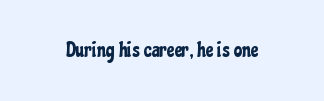
{"italic": "no", "underline": "no", "letter_spacing": "normal", "letter_spacing_em": 0.0, "glyph_px": 21}
